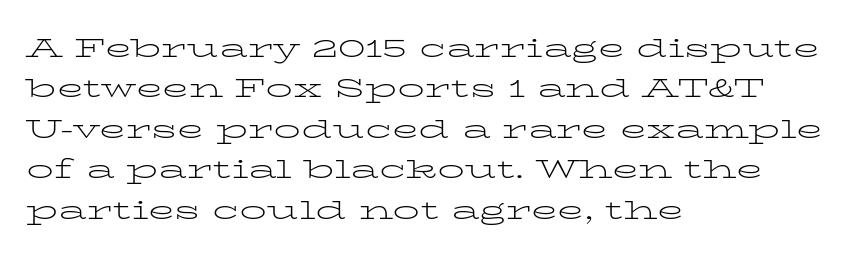
The image shows 27 px text type, upright; set left-aligned, normal line spacing (1.5x), normal letter spacing, not underlined.
